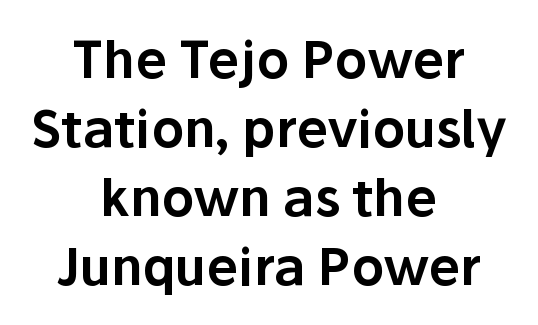
Q: Is the text italic (slanted)? A: No, it is upright.
Q: Is the typeface a serif or a sans-serif typeface? A: Sans-serif.
Q: Is the text underlined? A: No.
Q: How is the paragraph aligned? A: Centered.
Q: Is the spacing between letters normal or unusually wide? A: Normal.
Q: Is the spacing between lines tight, normal or loose? A: Normal.
Q: Width (condensed, normal, or wide)? A: Normal.
Q: Stroke contrast? A: Low.
Q: x-height? A: Medium.
Q: Monospaced? A: No.
